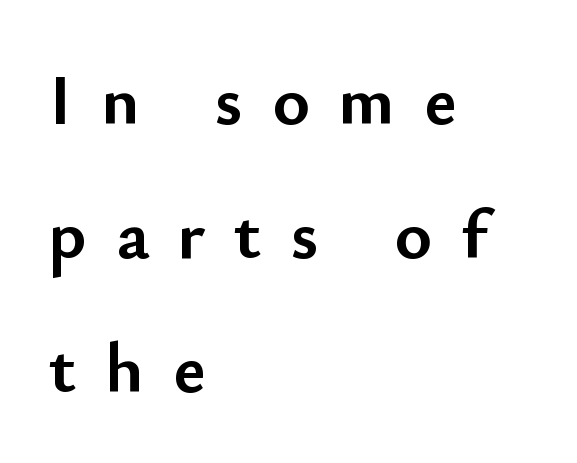
Each glyph is drawn with heavy, bold strokes. A typesetter would call this proportional, since set widths differ per character. The designer went with a sans here, leaving each stem footless. The type sits square on the baseline with zero lean. Has an underline been added? It has not. The typesetter chose a ragged-right arrangement here.
